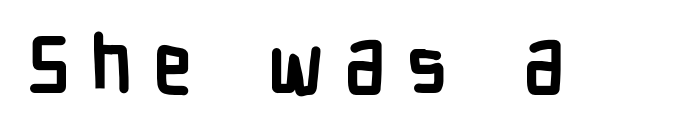
The image shows 80 px semibold, condensed sans-serif type, upright; set unusually wide letter spacing (+0.25 em), not underlined; low stroke contrast and a medium x-height.
